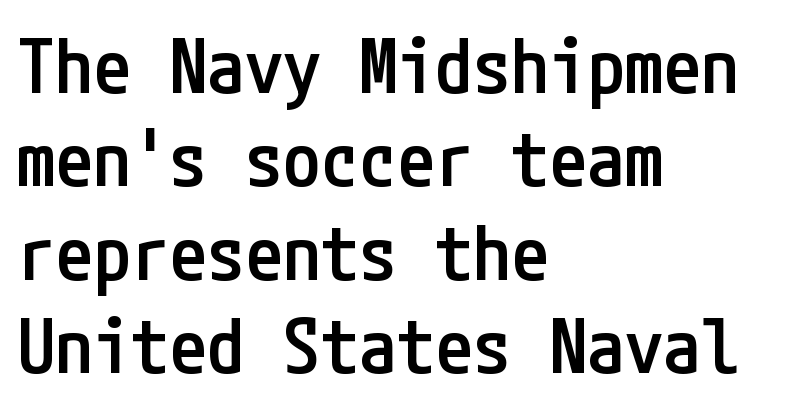
The typeface chosen for these lines omits serifs. The string is rendered with underlining switched off. Typeset ragged right — the left edge is the straight one. The letters stand straight up with perfectly vertical stems.
